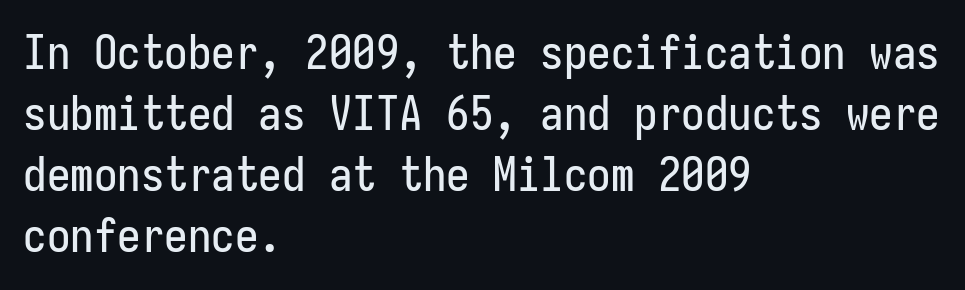
Q: Is the text italic (slanted)? A: No, it is upright.
Q: Is the typeface a serif or a sans-serif typeface? A: Sans-serif.
Q: Is the text underlined? A: No.
Q: How is the paragraph aligned? A: Left-aligned.
Q: Is the spacing between letters normal or unusually wide? A: Normal.
Q: Is the spacing between lines tight, normal or loose? A: Normal.
Q: Width (condensed, normal, or wide)? A: Condensed.
Q: Stroke contrast? A: Low.
Q: x-height? A: Medium.
Q: Monospaced? A: Yes.
